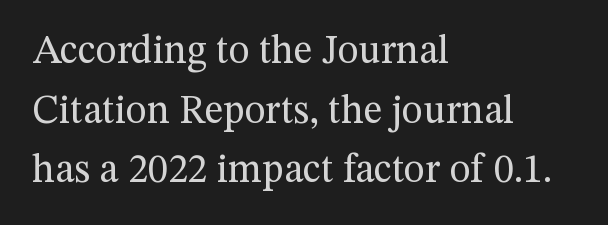
The face used here is proportionally spaced, like ordinary book or web type. These glyphs show unthickened strokes, regular width or finer. Horizontal bands of white between lines are of average thickness. Are there feet on the stems? There are — it's a serif. The paragraph has a hard left edge and a soft right edge.
